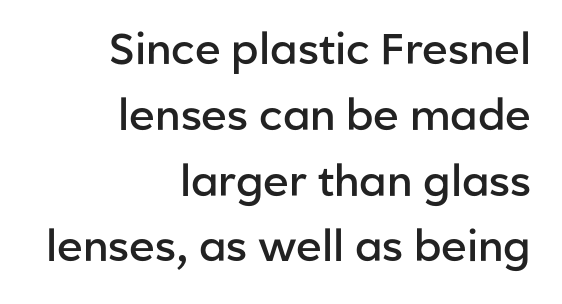
{"serif": "no", "italic": "no", "bold": "semi", "weight": "semibold", "width": "normal", "stroke_contrast": "low", "x_height": "medium", "monospaced": "no", "underline": "no", "align": "right", "line_spacing": "normal", "line_spacing_ratio": 1.53, "letter_spacing": "normal", "letter_spacing_em": 0.0, "glyph_px": 43}
